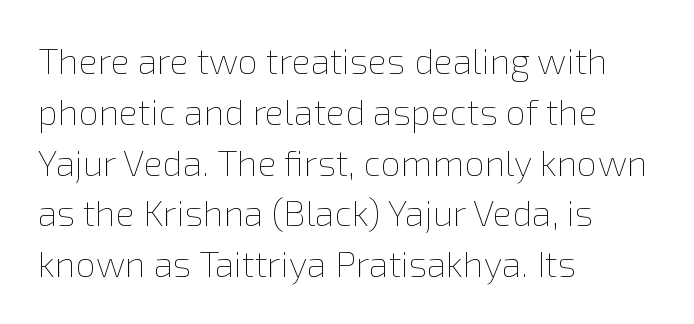
Beneath every word, the page is bare. Think standard paragraph weight, or any step lighter than that. Visually the block forms a straight wall on the left and a jagged coastline on the right. The designer left line spacing at the default.
